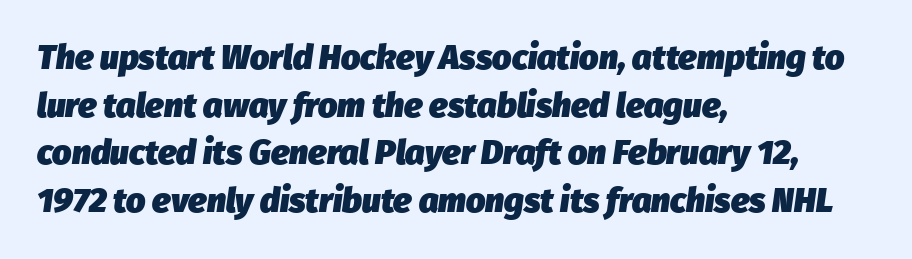
{"italic": "yes", "lean": "right", "slant_degrees": 8, "bold": "yes", "weight": "heavy", "width": "normal", "stroke_contrast": "low", "x_height": "medium", "monospaced": "no", "underline": "no", "align": "left", "line_spacing": "normal", "line_spacing_ratio": 1.4, "letter_spacing": "normal", "letter_spacing_em": 0.0, "glyph_px": 34}
